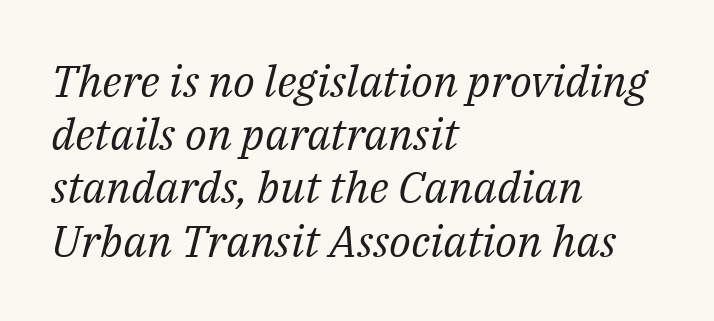
{"serif": "yes", "italic": "yes", "lean": "right", "slant_degrees": 14, "bold": "no", "weight": "regular", "width": "normal", "stroke_contrast": "medium", "x_height": "medium", "monospaced": "no", "underline": "no", "align": "left", "line_spacing_ratio": 1.21, "letter_spacing": "normal", "letter_spacing_em": 0.0, "glyph_px": 44}
